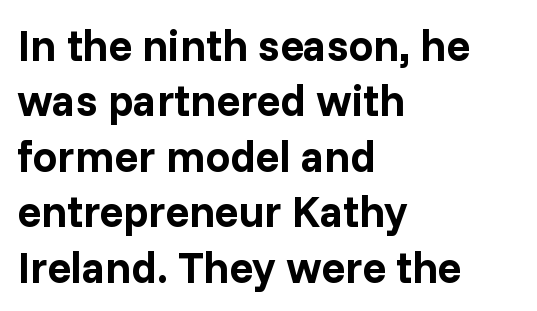
{"serif": "no", "italic": "no", "bold": "yes", "weight": "bold", "width": "normal", "stroke_contrast": "low", "x_height": "medium", "monospaced": "no", "underline": "no", "align": "left", "line_spacing": "normal", "line_spacing_ratio": 1.26, "letter_spacing": "normal", "letter_spacing_em": 0.0, "glyph_px": 44}
